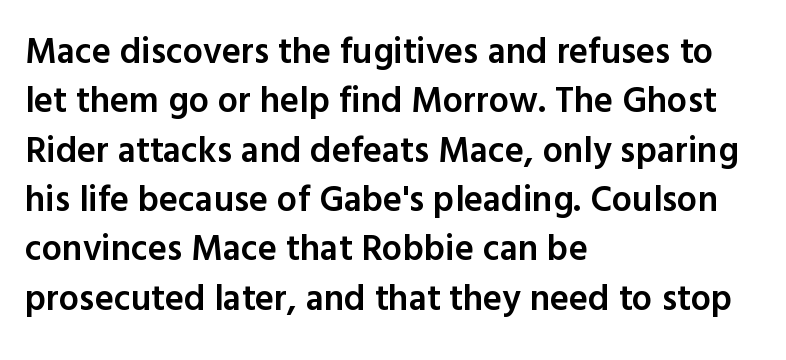
The image shows 36 px semibold sans-serif type, upright; set left-aligned, normal line spacing (1.37x), normal letter spacing, not underlined; a medium x-height.
